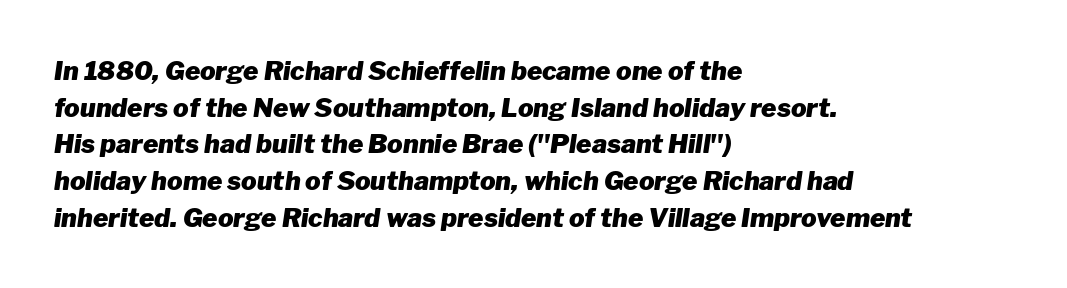
Q: Is the text bold? A: Yes.
Q: Is the text italic (slanted)? A: Yes, it leans right by about 8 degrees.
Q: Is the text underlined? A: No.
Q: How is the paragraph aligned? A: Left-aligned.
Q: Is the spacing between letters normal or unusually wide? A: Normal.
Q: Is the spacing between lines tight, normal or loose? A: Normal.
